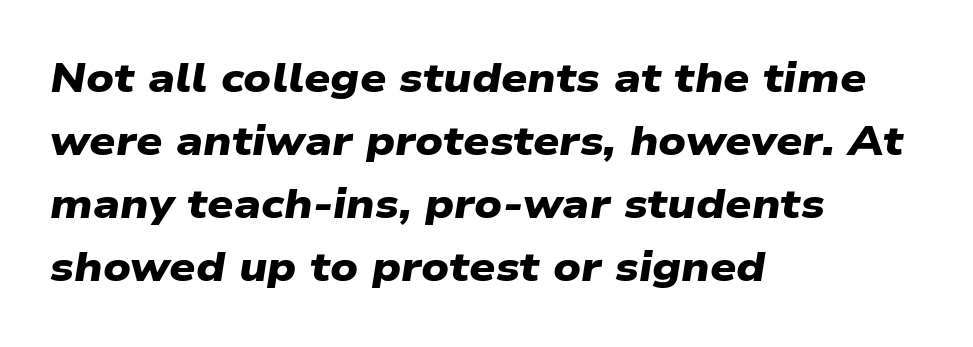
Q: Is the text bold? A: Yes.
Q: Is the typeface a serif or a sans-serif typeface? A: Sans-serif.
Q: Is the text underlined? A: No.
Q: How is the paragraph aligned? A: Left-aligned.
Q: Is the spacing between letters normal or unusually wide? A: Normal.
Q: Is the spacing between lines tight, normal or loose? A: Normal.
Q: Width (condensed, normal, or wide)? A: Wide.
Q: Stroke contrast? A: Low.
Q: x-height? A: Medium.
Q: Monospaced? A: No.
